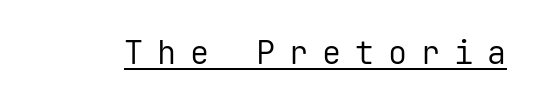
Q: Is the text bold? A: No.
Q: Is the text italic (slanted)? A: No, it is upright.
Q: Is the typeface a serif or a sans-serif typeface? A: Sans-serif.
Q: Is the text underlined? A: Yes.
Q: Is the spacing between letters normal or unusually wide? A: Unusually wide.
Q: Width (condensed, normal, or wide)? A: Normal.
Q: Stroke contrast? A: Low.
Q: x-height? A: Medium.
Q: Monospaced? A: Yes.
